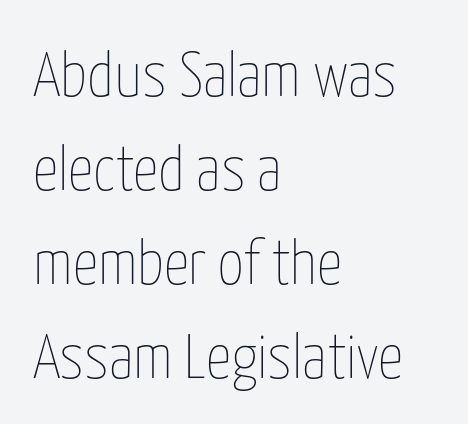
This sample uses plain, unmodified letter spacing. The axis of the letterforms is exactly vertical. Regular leading. Character widths vary here, with narrow letters taking less room than wide ones. Line starts are locked; line ends wander. The baseline area is clear.
